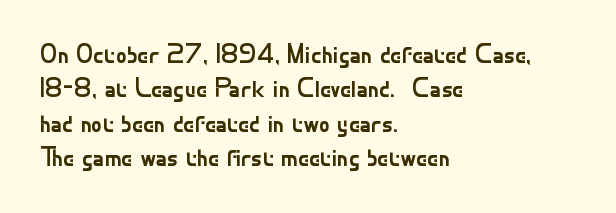
The letterforms sit at book weight or below. Honestly, the letter spacing is just normal — you wouldn't notice it. The type sits square on the baseline with zero lean. Unmarked baselines from the first word to the last. The text block is weighted toward the left margin, trailing off unevenly rightward. The designer left line spacing at the default.
